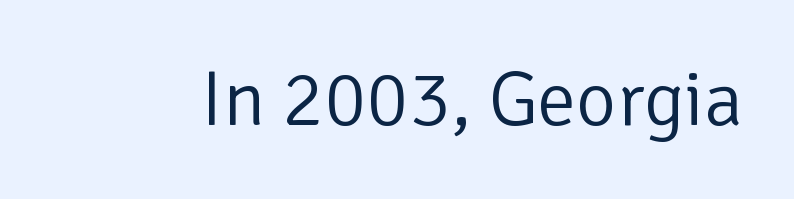
{"serif": "no", "italic": "no", "bold": "no", "weight": "light", "width": "normal", "stroke_contrast": "low", "x_height": "medium", "monospaced": "no", "underline": "no", "letter_spacing": "normal", "letter_spacing_em": 0.0, "glyph_px": 78}
